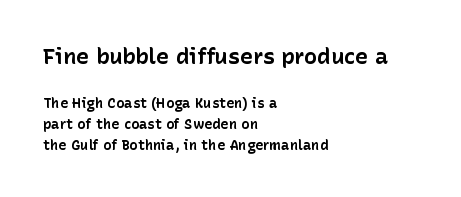
Every character sits straight up, as roman type does. The letters are bold, with thick, heavy strokes. Compared with typical body copy, the letter spacing here is the same. Beneath every word, the page is bare.
